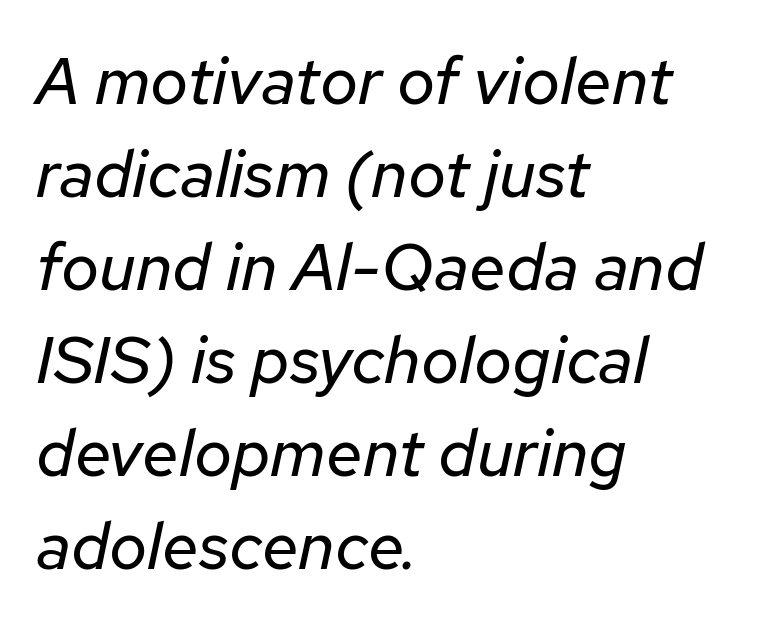
Italic? Definitely — the glyphs are oblique. The characters are drawn with everyday or finer stroke widths. A clean baseline with only descenders dipping below it. Is this a fixed-width face? No — the glyphs have proportional, varying widths. These lines sit exactly where default settings would place them. Leftover space on each line is placed entirely after the last word.
